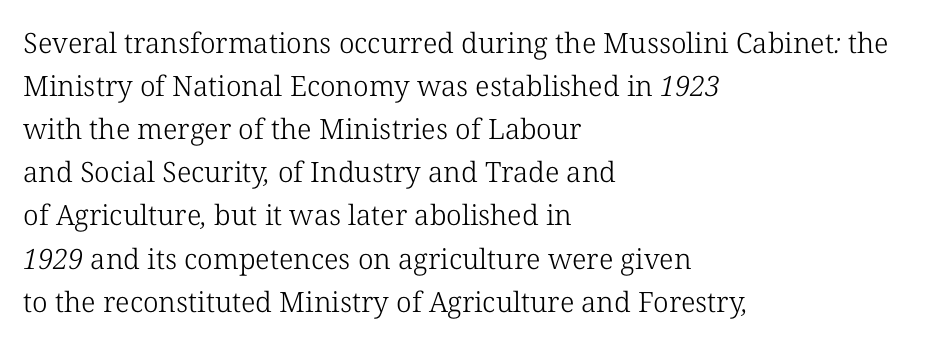
The image shows 28 px light serif type; set left-aligned, normal line spacing (1.54x), normal letter spacing, not underlined; low stroke contrast and a medium x-height.
